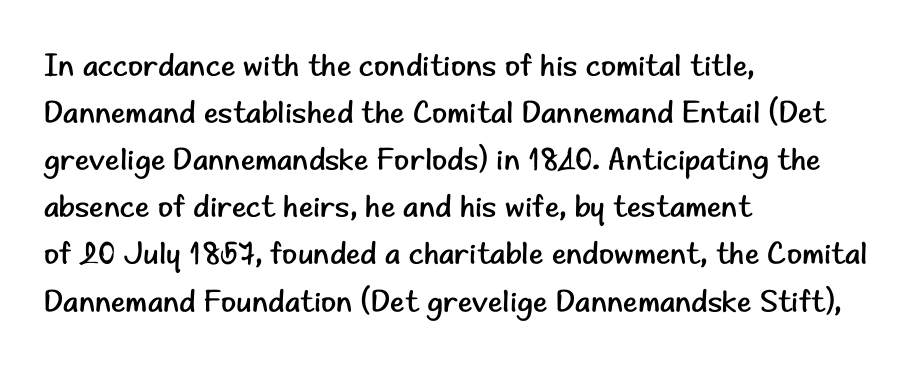
The image shows 31 px regular-weight sans-serif type, upright; set left-aligned, normal line spacing (1.52x), normal letter spacing, not underlined; low stroke contrast and a small x-height.
